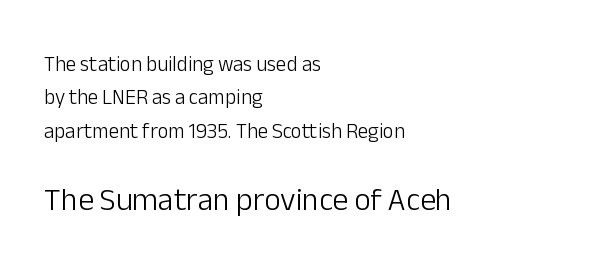
The image shows 32 px light sans-serif type, upright; set left-aligned, normal line spacing (1.59x), normal letter spacing, not underlined; the second (bottom) block is 1.52x larger; low stroke contrast and a medium x-height.
